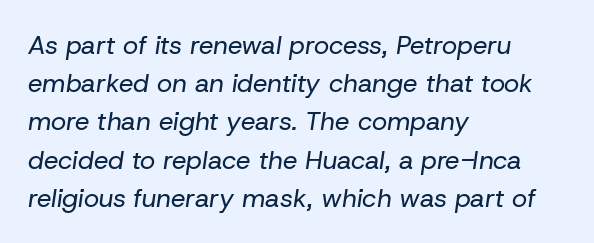
The glyphs look as if they've been sheared to an angle. Evenly set lines give the paragraph a standard silhouette. Honestly, the letter spacing is just normal — you wouldn't notice it. Quick note: underline off. No heavy texture on the line: the type isn't bold.
